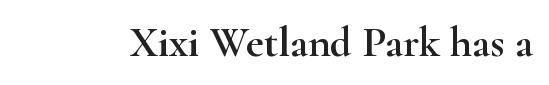
Q: Is the text italic (slanted)? A: No, it is upright.
Q: Is the typeface a serif or a sans-serif typeface? A: Serif.
Q: Is the text underlined? A: No.
Q: Is the spacing between letters normal or unusually wide? A: Normal.
Q: Width (condensed, normal, or wide)? A: Wide.
Q: Stroke contrast? A: High.
Q: x-height? A: Small.
Q: Monospaced? A: No.
